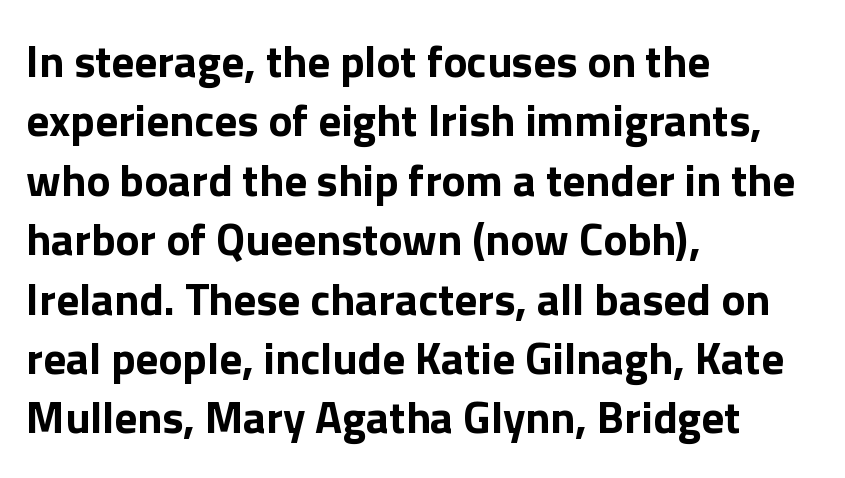
Q: Is the text bold? A: Yes.
Q: Is the text italic (slanted)? A: No, it is upright.
Q: Is the typeface a serif or a sans-serif typeface? A: Sans-serif.
Q: Is the text underlined? A: No.
Q: How is the paragraph aligned? A: Left-aligned.
Q: Is the spacing between letters normal or unusually wide? A: Normal.
Q: Is the spacing between lines tight, normal or loose? A: Normal.
Q: Width (condensed, normal, or wide)? A: Normal.
Q: x-height? A: Medium.
Q: Monospaced? A: No.
